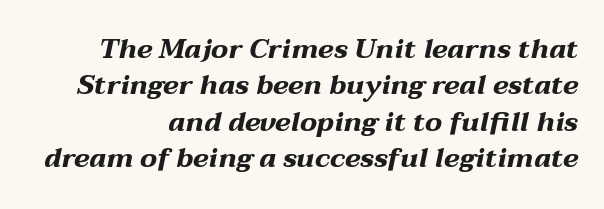
{"italic": "yes", "lean": "right", "slant_degrees": 12, "bold": "yes", "underline": "no", "align": "right", "line_spacing": "normal", "line_spacing_ratio": 1.35, "letter_spacing": "normal", "letter_spacing_em": 0.0, "glyph_px": 27}
